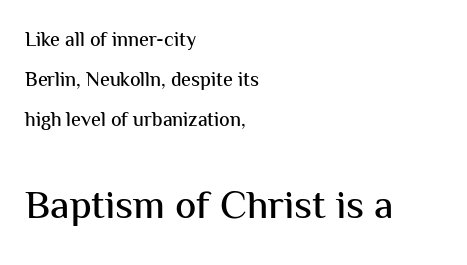
The image shows 40 px sans-serif type, upright; set left-aligned, loose line spacing (2.0x), normal letter spacing, not underlined; the second (bottom) block is 2.0x larger; medium stroke contrast and a medium x-height.
